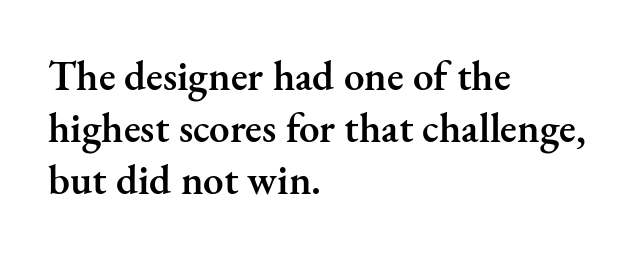
Proportional: the letters do not fall into vertical columns. You can tell it's not italic because the verticals are truly vertical. Descenders hang freely into open space. In terms of weight, the rendering is demibold, just under bold. What's the leading like? Ordinary, nothing unusual.
